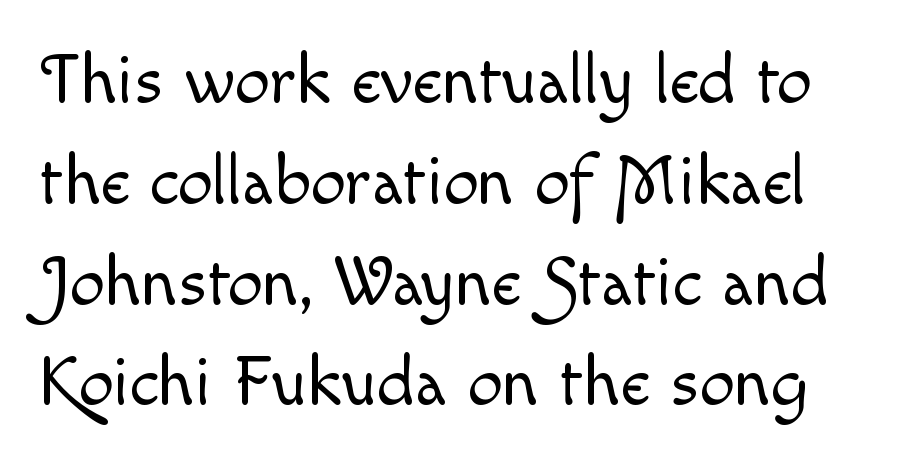
{"italic": "no", "bold": "no", "weight": "light", "width": "normal", "x_height": "small", "monospaced": "no", "underline": "no", "line_spacing": "normal", "line_spacing_ratio": 1.44, "letter_spacing": "normal", "letter_spacing_em": 0.0, "glyph_px": 70}
